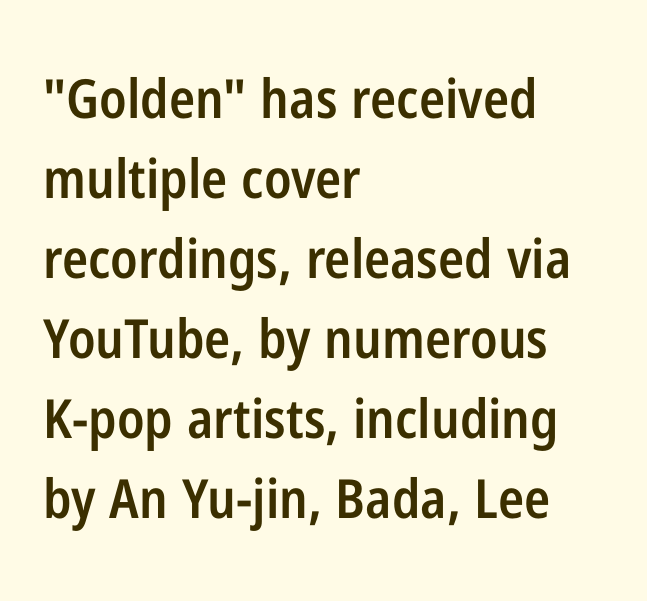
The image shows 54 px semibold, condensed sans-serif type, upright; set left-aligned, normal line spacing (1.48x), normal letter spacing, not underlined; low stroke contrast and a medium x-height.
